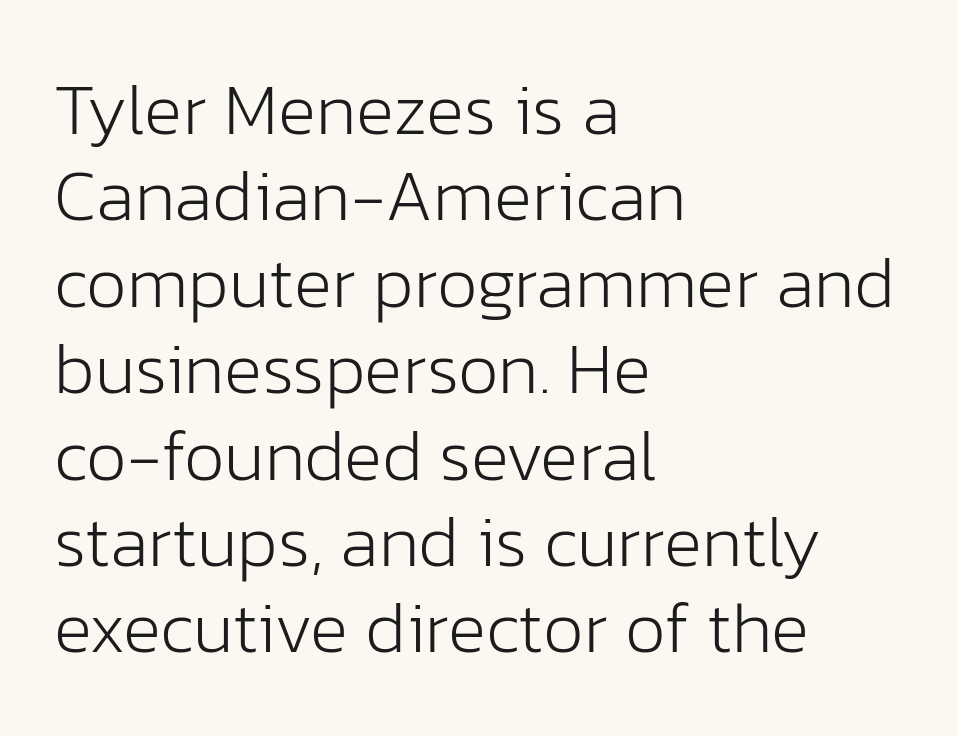
Q: Is the text bold? A: No.
Q: Is the text italic (slanted)? A: No, it is upright.
Q: Is the typeface a serif or a sans-serif typeface? A: Sans-serif.
Q: Is the text underlined? A: No.
Q: How is the paragraph aligned? A: Left-aligned.
Q: Is the spacing between letters normal or unusually wide? A: Normal.
Q: Width (condensed, normal, or wide)? A: Normal.
Q: Stroke contrast? A: Low.
Q: x-height? A: Medium.
Q: Monospaced? A: No.
